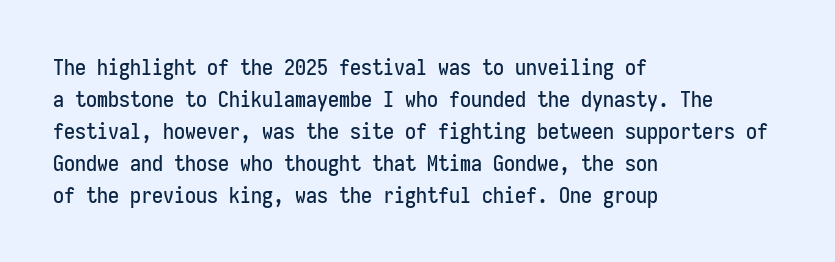
Left-aligned paragraph, ragged on the right. Rendered with straight, roman letterforms. Successive baselines arrive at the customary interval. Descenders are the only things crossing below the line. Is the letter spacing exaggerated? No — it looks like the ordinary default.
